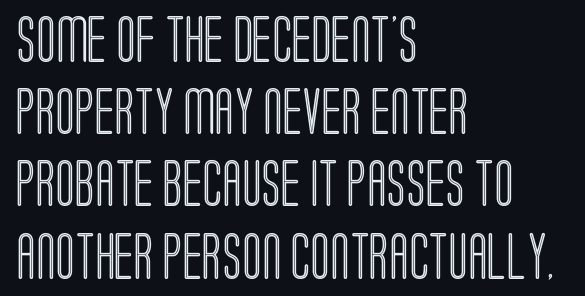
Q: Is the text italic (slanted)? A: No, it is upright.
Q: Is the text underlined? A: No.
Q: How is the paragraph aligned? A: Left-aligned.
Q: Is the spacing between letters normal or unusually wide? A: Normal.
Q: Is the spacing between lines tight, normal or loose? A: Normal.
Q: Width (condensed, normal, or wide)? A: Condensed.
Q: x-height? A: Large.
Q: Monospaced? A: No.
